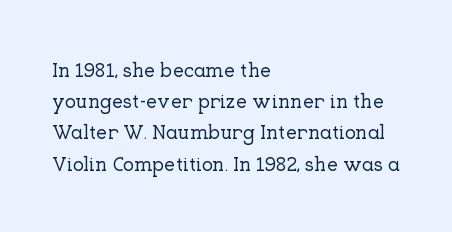
The image shows 20 px text type, upright; set left-aligned, normal line spacing (1.56x), normal letter spacing, not underlined.
